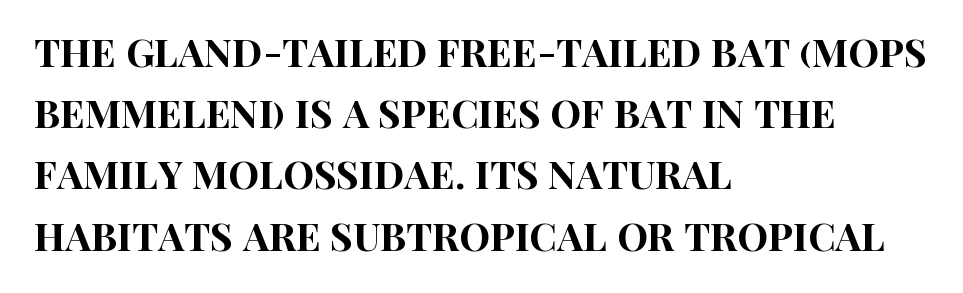
Q: Is the text italic (slanted)? A: No, it is upright.
Q: Is the typeface a serif or a sans-serif typeface? A: Sans-serif.
Q: Is the text underlined? A: No.
Q: How is the paragraph aligned? A: Left-aligned.
Q: Is the spacing between letters normal or unusually wide? A: Normal.
Q: Is the spacing between lines tight, normal or loose? A: Normal.
Q: Width (condensed, normal, or wide)? A: Condensed.
Q: Stroke contrast? A: High.
Q: x-height? A: Large.
Q: Monospaced? A: No.
